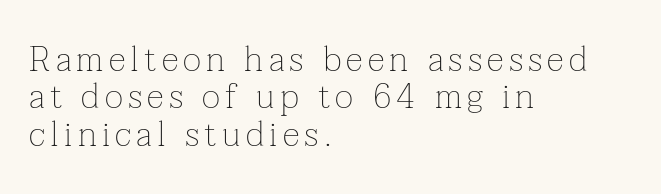
Q: Is the text bold? A: No.
Q: Is the text italic (slanted)? A: No, it is upright.
Q: Is the typeface a serif or a sans-serif typeface? A: Serif.
Q: Is the text underlined? A: No.
Q: How is the paragraph aligned? A: Left-aligned.
Q: Is the spacing between lines tight, normal or loose? A: Tight.
Q: Width (condensed, normal, or wide)? A: Normal.
Q: Stroke contrast? A: Low.
Q: x-height? A: Medium.
Q: Monospaced? A: No.
